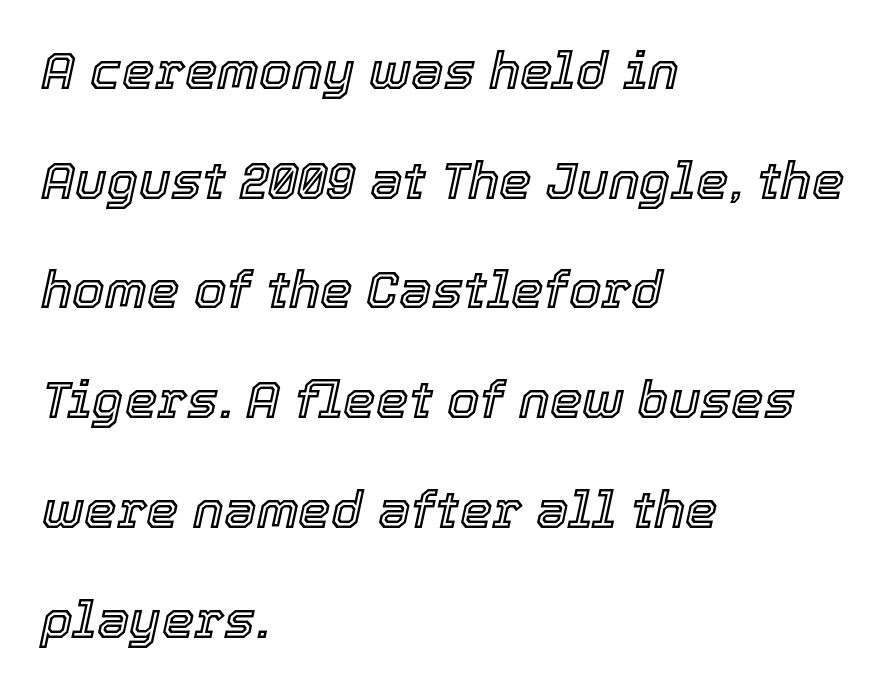
The image shows 52 px text type, italic (leaning right); set left-aligned, loose line spacing (2.11x), normal letter spacing, not underlined; a medium x-height.
